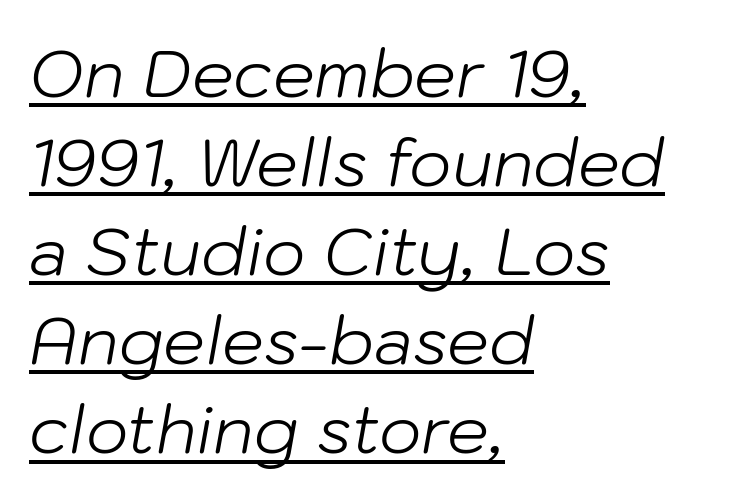
{"italic": "yes", "lean": "right", "slant_degrees": 10, "bold": "no", "weight": "light", "width": "normal", "stroke_contrast": "low", "x_height": "medium", "monospaced": "no", "underline": "yes", "align": "left", "line_spacing": "normal", "line_spacing_ratio": 1.35, "letter_spacing": "normal", "letter_spacing_em": 0.0, "glyph_px": 66}
